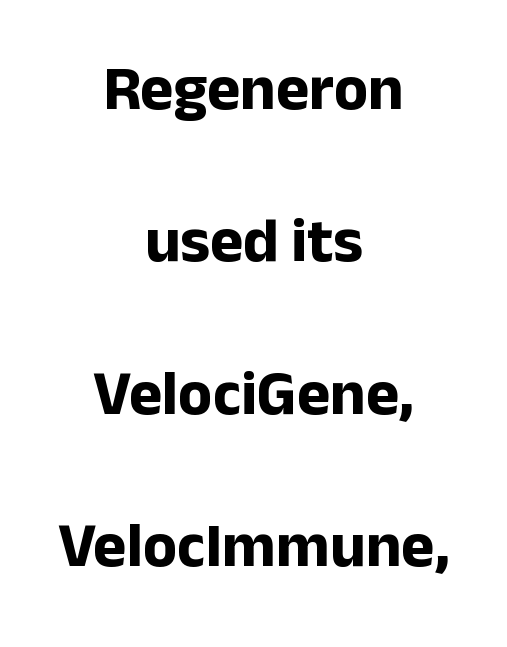
The image shows 63 px bold sans-serif type, upright; set centered, loose line spacing (2.42x), normal letter spacing, not underlined; low stroke contrast and a medium x-height.
